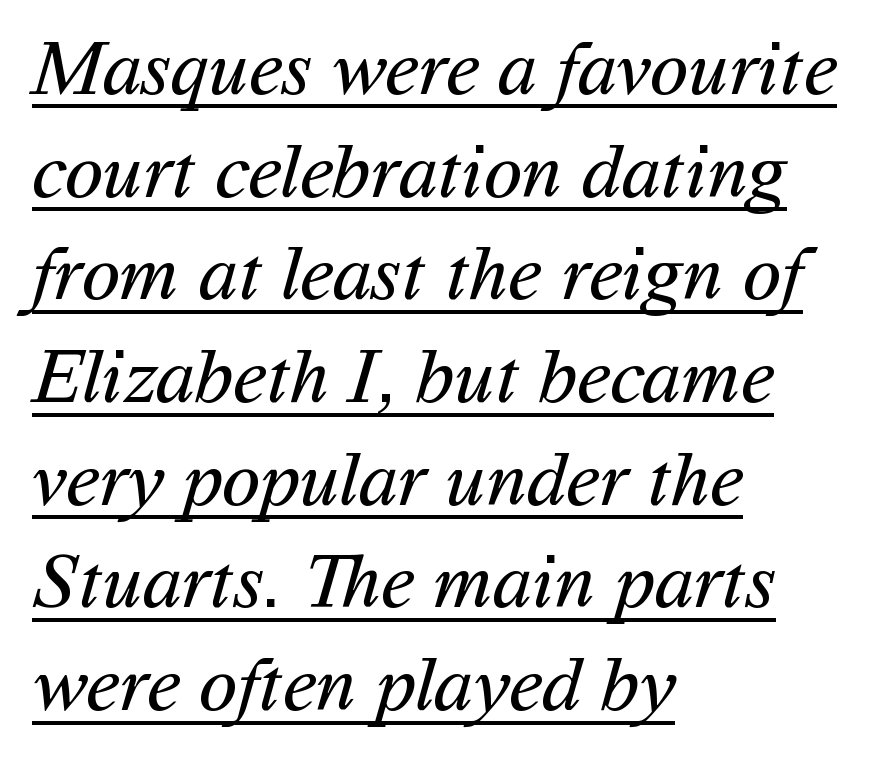
The image shows 79 px regular-weight sans-serif type; set left-aligned, normal line spacing (1.3x), normal letter spacing, underlined; medium stroke contrast and a medium x-height.
